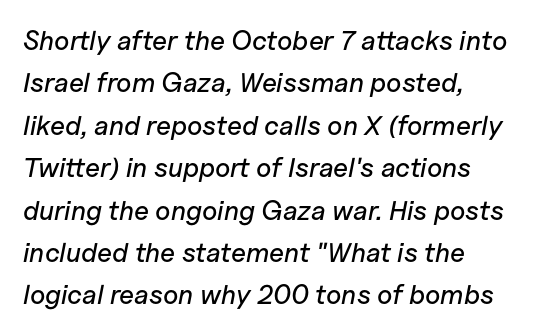
The image shows 27 px text type, italic (leaning right); set normal line spacing (1.57x), normal letter spacing, not underlined.
